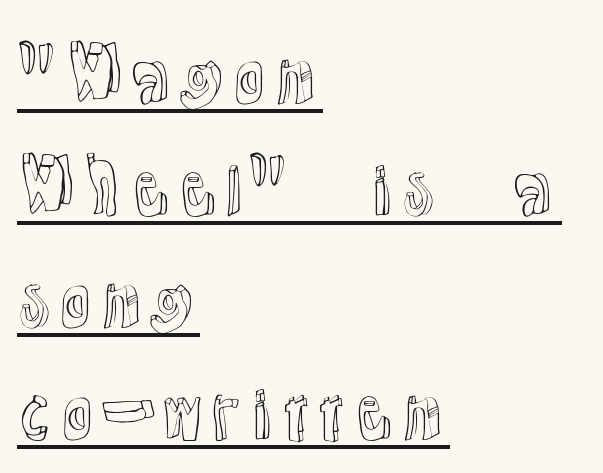
This rendering features underlined lettering. The typesetter chose a ragged-right arrangement here. Is the letter spacing exaggerated? No — it looks like the ordinary default. Do the characters align in a grid? No, the font is proportional. Notice how descenders clear the ascenders below comfortably — that's standard leading.
